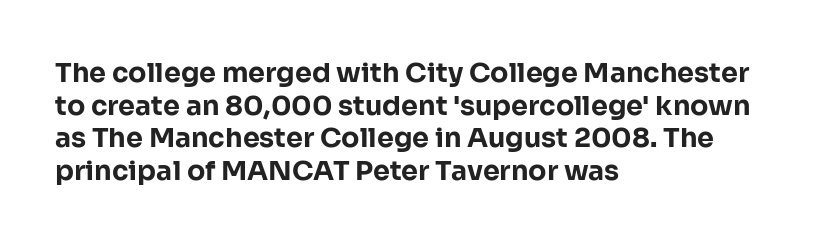
The image shows 27 px bold type, upright; set left-aligned, line spacing 1.21x, normal letter spacing, not underlined.
